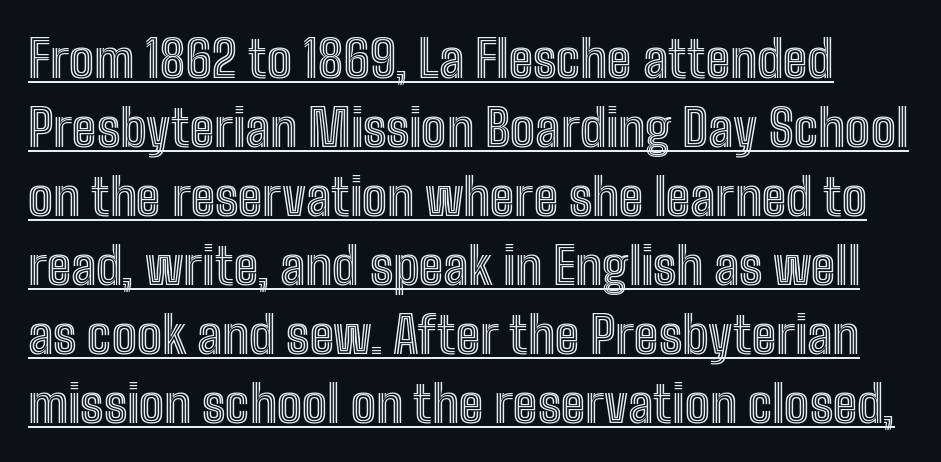
Q: Is the text italic (slanted)? A: No, it is upright.
Q: Is the text underlined? A: Yes.
Q: Is the spacing between letters normal or unusually wide? A: Normal.
Q: Is the spacing between lines tight, normal or loose? A: Normal.
Q: Width (condensed, normal, or wide)? A: Condensed.
Q: x-height? A: Medium.
Q: Monospaced? A: No.
